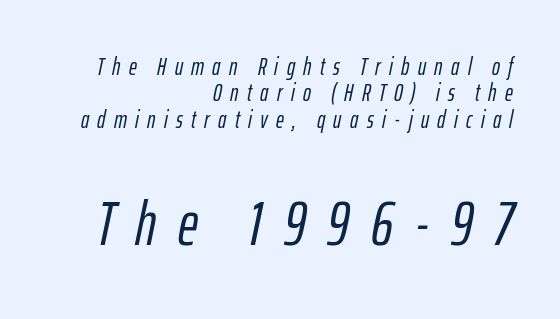
The image shows 61 px condensed type, italic (leaning right); set right-aligned, tight line spacing (1.1x), unusually wide letter spacing (+0.35 em), not underlined; the second (bottom) block is 2.54x larger; low stroke contrast and a medium x-height.
